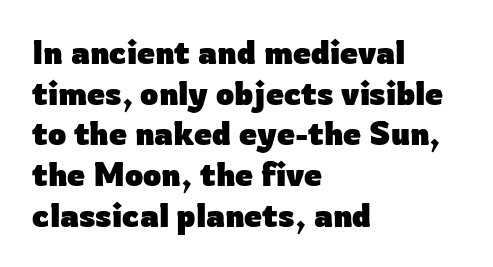
{"serif": "no", "italic": "no", "bold": "yes", "weight": "heavy", "width": "normal", "stroke_contrast": "low", "x_height": "medium", "monospaced": "no", "underline": "no", "align": "left", "line_spacing": "normal", "line_spacing_ratio": 1.27, "letter_spacing": "normal", "letter_spacing_em": 0.0, "glyph_px": 32}
